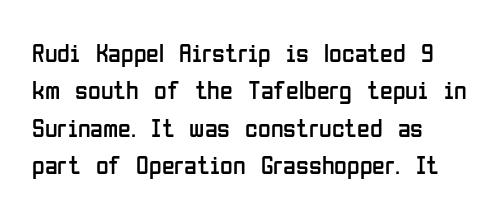
Q: Is the text bold? A: No.
Q: Is the text italic (slanted)? A: No, it is upright.
Q: Is the text underlined? A: No.
Q: How is the paragraph aligned? A: Left-aligned.
Q: Is the spacing between letters normal or unusually wide? A: Normal.
Q: Is the spacing between lines tight, normal or loose? A: Normal.
